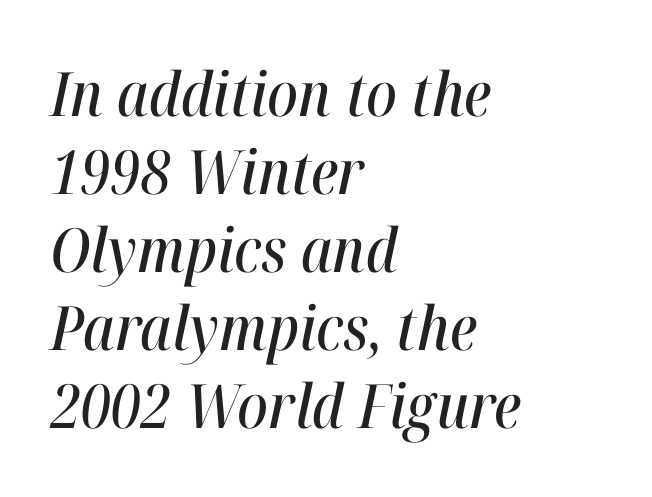
{"italic": "yes", "lean": "right", "slant_degrees": 12, "width": "condensed", "stroke_contrast": "high", "x_height": "medium", "monospaced": "no", "underline": "no", "align": "left", "line_spacing": "normal", "line_spacing_ratio": 1.28, "letter_spacing": "normal", "letter_spacing_em": 0.0, "glyph_px": 61}
